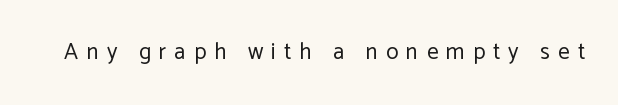
Q: Is the text bold? A: No.
Q: Is the text italic (slanted)? A: No, it is upright.
Q: Is the text underlined? A: No.
Q: Is the spacing between letters normal or unusually wide? A: Unusually wide.
